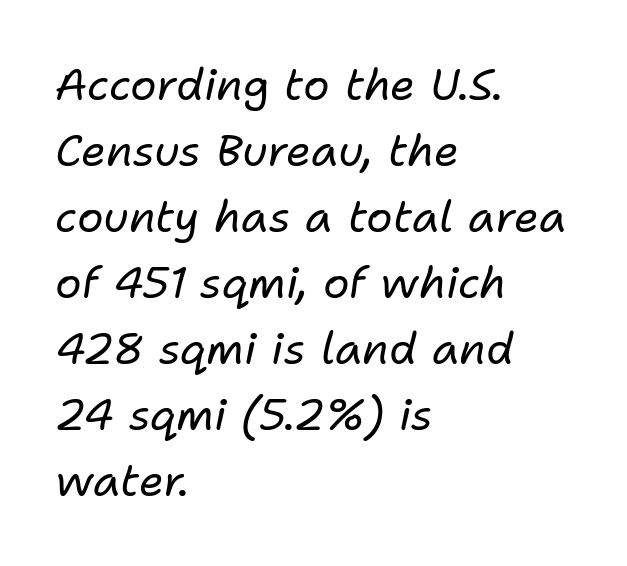
The image shows 44 px regular-weight type, italic (leaning right); set left-aligned, normal line spacing (1.5x), normal letter spacing, not underlined; low stroke contrast and a medium x-height.
